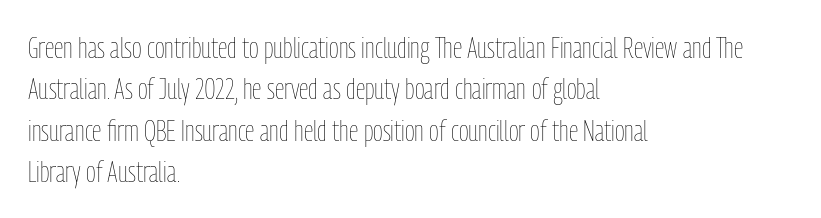
The horizontal fit of the characters is conventional and even. The font's upright variant was chosen for this text. This reads as an unemphasized weight, regular at the heaviest. The gap between lines stays unmarked. Casual observation: everything's shoved over to the left. Reading down the column, the eye jumps a familiar distance to each next line.
